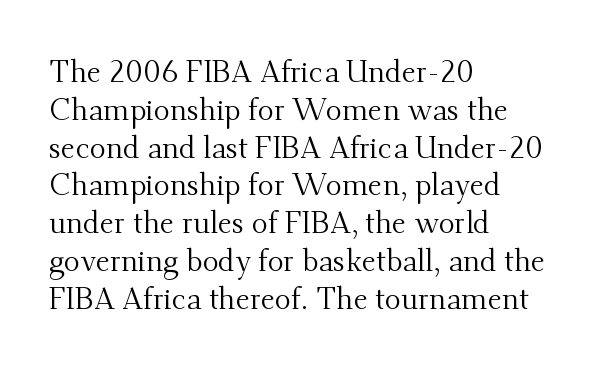
The letters advance in unequal steps, a hallmark of proportional type. Honestly, the letter spacing is just normal — you wouldn't notice it. The passage shown stacks its lines at a standard gap. The specimen reads as upright at a glance. Plain, unruled lines of type. No extra ink here — the face is not bold.
